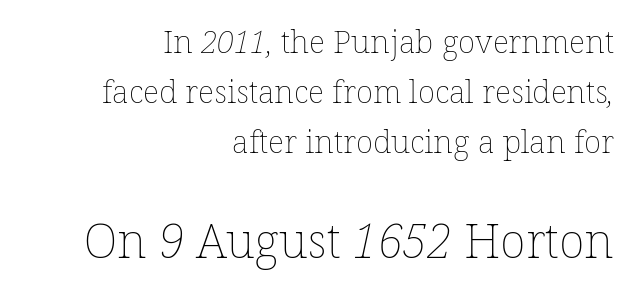
The image shows 48 px thin type; set right-aligned, normal line spacing (1.56x), normal letter spacing, not underlined; the second (bottom) block is 1.5x larger; low stroke contrast and a medium x-height.
